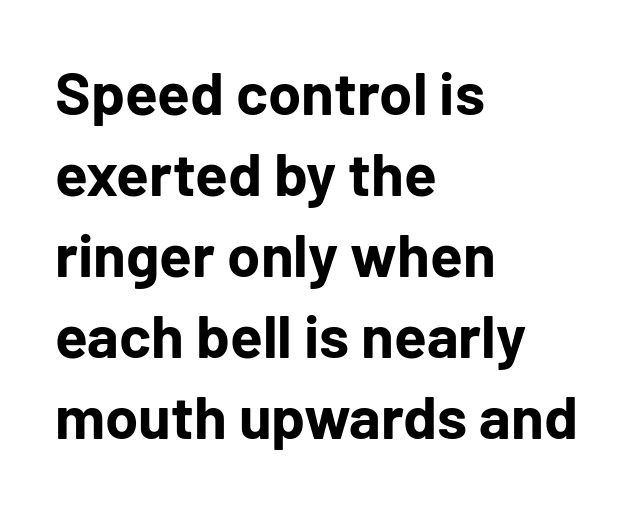
The image shows 60 px bold sans-serif type, upright; set left-aligned, normal line spacing (1.35x), normal letter spacing, not underlined; low stroke contrast and a medium x-height.
